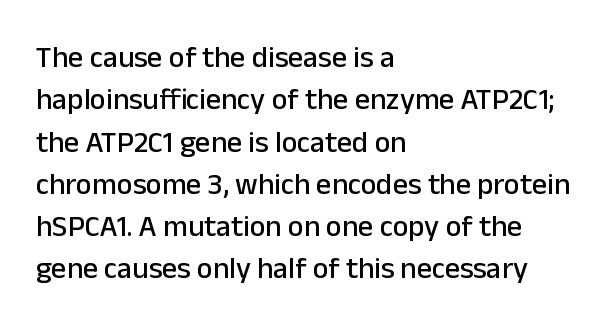
The image shows 30 px sans-serif type, upright; set left-aligned, normal line spacing (1.41x), normal letter spacing, not underlined; low stroke contrast and a medium x-height.
